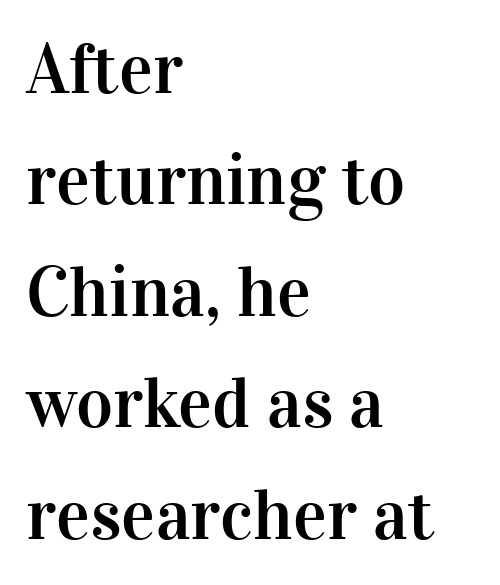
{"serif": "yes", "italic": "no", "width": "normal", "stroke_contrast": "high", "x_height": "medium", "monospaced": "no", "underline": "no", "align": "left", "line_spacing": "normal", "line_spacing_ratio": 1.57, "letter_spacing": "normal", "letter_spacing_em": 0.0, "glyph_px": 71}
